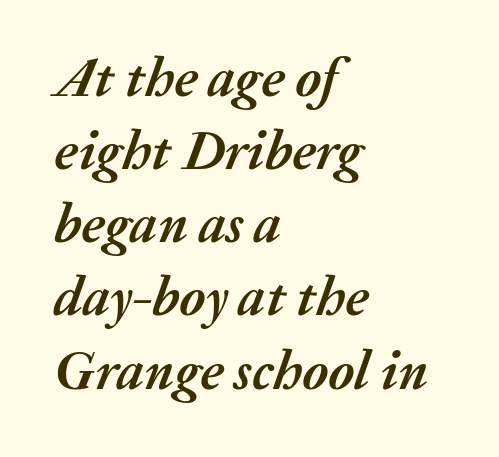
Q: Is the text bold? A: Yes.
Q: Is the text italic (slanted)? A: Yes, it leans right by about 20 degrees.
Q: Is the text underlined? A: No.
Q: How is the paragraph aligned? A: Left-aligned.
Q: Is the spacing between letters normal or unusually wide? A: Normal.
Q: Is the spacing between lines tight, normal or loose? A: Normal.
Q: Width (condensed, normal, or wide)? A: Normal.
Q: Stroke contrast? A: Medium.
Q: x-height? A: Medium.
Q: Monospaced? A: No.
